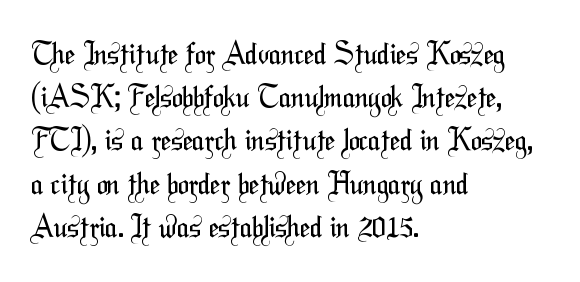
Unlike a traditional serif, this face leaves its strokes unadorned. Character widths vary here, with narrow letters taking less room than wide ones. The strokes carry an ordinary text weight at most. Every row of glyphs begins at an identical x-position on the left.
